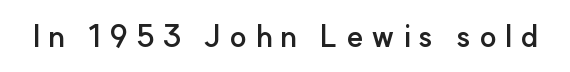
A sans-serif font was chosen for this passage. If you drew a line through each stem, it would be perfectly vertical. Here the glyphs are tracked loosely, breaking word shapes into spaced letters. Descender tails drop into unmarked territory. Each letter keeps its own natural width here, so spacing adapts to shape.
